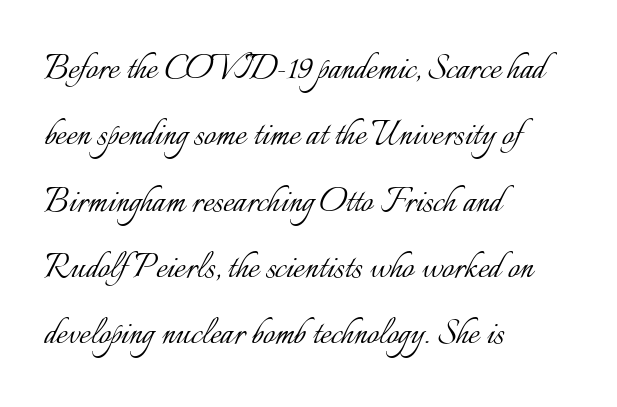
{"bold": "no", "weight": "light", "width": "normal", "stroke_contrast": "low", "x_height": "small", "monospaced": "no", "underline": "no", "align": "left", "line_spacing": "normal", "line_spacing_ratio": 1.58, "letter_spacing": "normal", "letter_spacing_em": 0.0, "glyph_px": 42}
